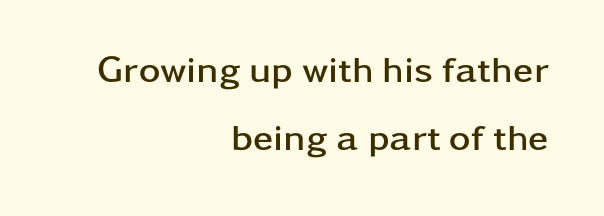
Nobody drew a line under any word here. Observe the ordinary spacing: letters are neighbours, not strangers. These lines stack with their right ends in a neat column. Weight: bold.
